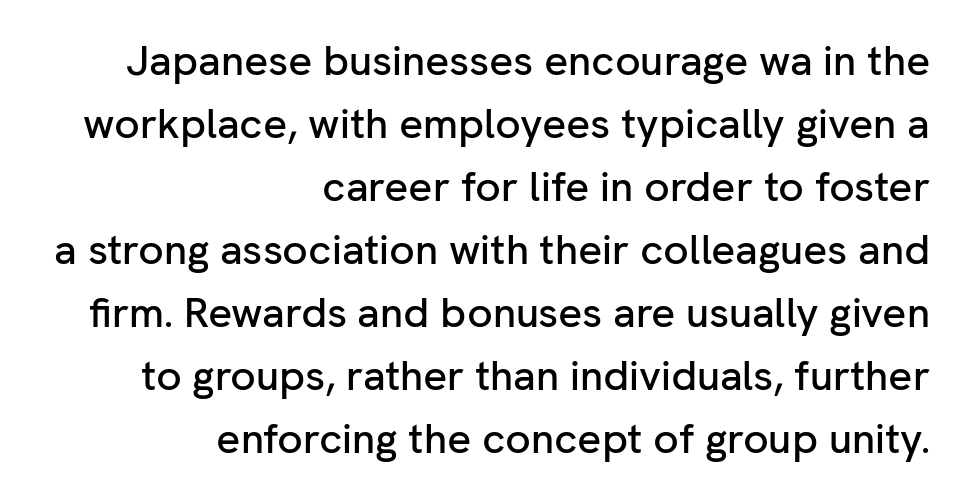
Q: Is the text italic (slanted)? A: No, it is upright.
Q: Is the typeface a serif or a sans-serif typeface? A: Sans-serif.
Q: Is the text underlined? A: No.
Q: How is the paragraph aligned? A: Right-aligned.
Q: Is the spacing between letters normal or unusually wide? A: Normal.
Q: Is the spacing between lines tight, normal or loose? A: Normal.
Q: Width (condensed, normal, or wide)? A: Normal.
Q: Stroke contrast? A: Low.
Q: x-height? A: Medium.
Q: Monospaced? A: No.
